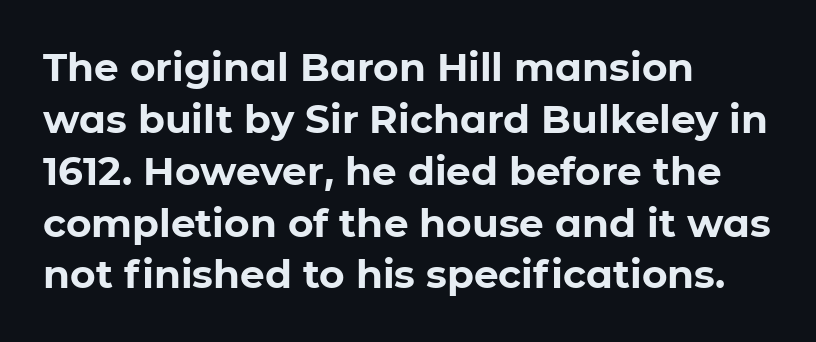
{"serif": "no", "italic": "no", "bold": "yes", "weight": "bold", "width": "normal", "stroke_contrast": "low", "x_height": "medium", "monospaced": "no", "underline": "no", "align": "left", "line_spacing": "normal", "line_spacing_ratio": 1.33, "letter_spacing": "normal", "letter_spacing_em": 0.0, "glyph_px": 39}
